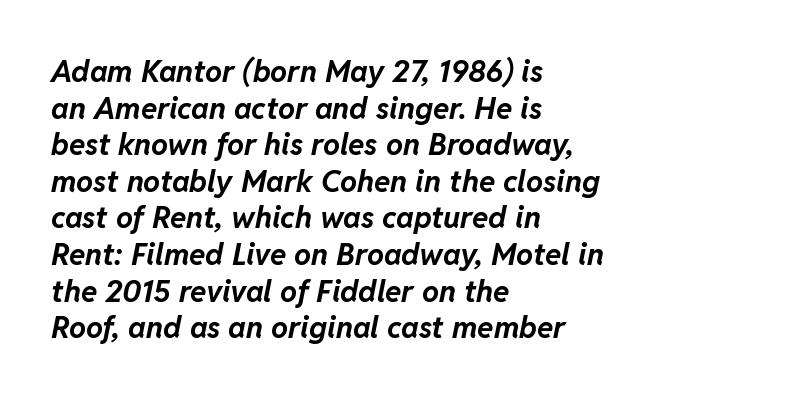
Check the space under the baseline: it is left empty. Here the glyphs are tracked normally, forming tight word shapes. The glyphs look as if they've been sheared to an angle. Is the block centered? No — it sits flush against the left margin.
